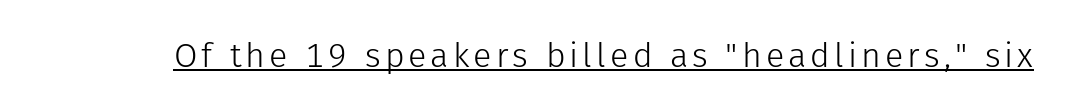
{"serif": "no", "italic": "no", "bold": "no", "weight": "light", "width": "normal", "stroke_contrast": "low", "x_height": "medium", "monospaced": "no", "underline": "yes", "glyph_px": 34}
